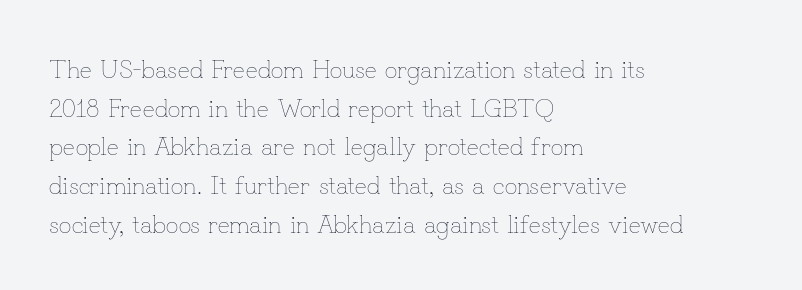
Notice how descenders clear the ascenders below comfortably — that's standard leading. Posture: vertical. Letter spacing: default. This rendering uses left alignment, leaving the right contour irregular.
